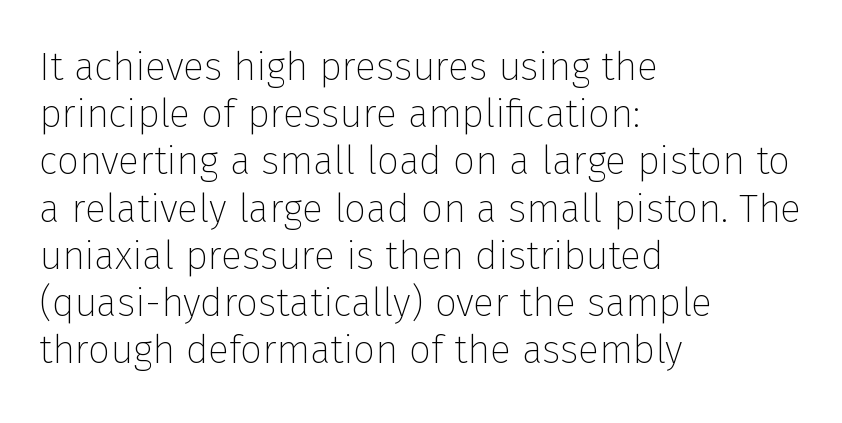
Q: Is the text bold? A: No.
Q: Is the text italic (slanted)? A: No, it is upright.
Q: Is the typeface a serif or a sans-serif typeface? A: Sans-serif.
Q: Is the text underlined? A: No.
Q: How is the paragraph aligned? A: Left-aligned.
Q: Is the spacing between letters normal or unusually wide? A: Normal.
Q: Width (condensed, normal, or wide)? A: Normal.
Q: Stroke contrast? A: Low.
Q: x-height? A: Medium.
Q: Monospaced? A: No.
